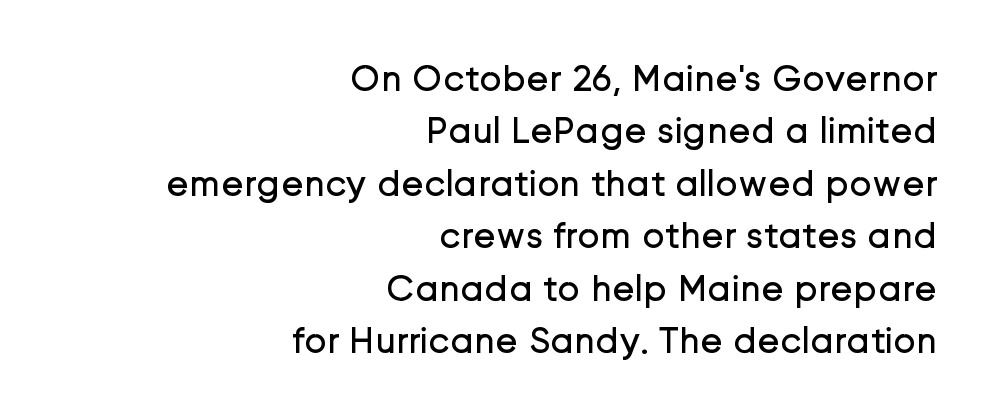
Q: Is the text bold? A: No.
Q: Is the text italic (slanted)? A: No, it is upright.
Q: Is the typeface a serif or a sans-serif typeface? A: Sans-serif.
Q: Is the text underlined? A: No.
Q: How is the paragraph aligned? A: Right-aligned.
Q: Is the spacing between letters normal or unusually wide? A: Normal.
Q: Is the spacing between lines tight, normal or loose? A: Normal.
Q: Width (condensed, normal, or wide)? A: Normal.
Q: Stroke contrast? A: Low.
Q: x-height? A: Medium.
Q: Monospaced? A: No.
